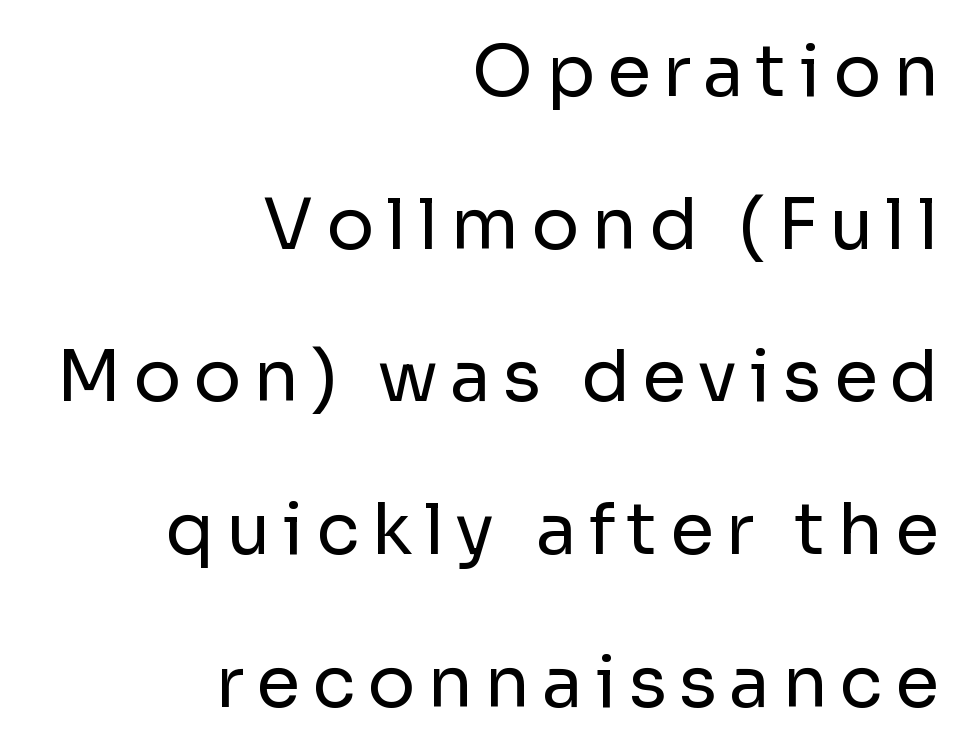
{"serif": "no", "italic": "no", "bold": "no", "weight": "regular", "width": "normal", "stroke_contrast": "low", "x_height": "medium", "monospaced": "no", "underline": "no", "align": "right", "line_spacing": "loose", "line_spacing_ratio": 2.15, "glyph_px": 71}
